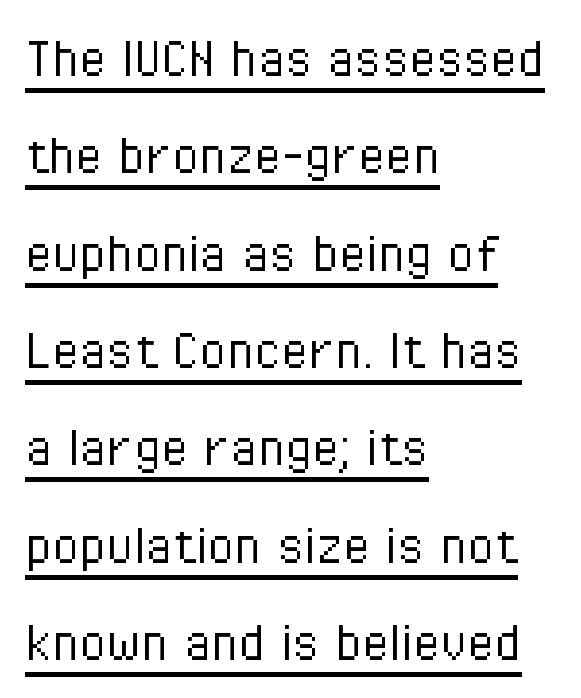
The image shows 62 px light, condensed sans-serif type, upright; set left-aligned, normal line spacing (1.57x), normal letter spacing, underlined; low stroke contrast and a medium x-height.
